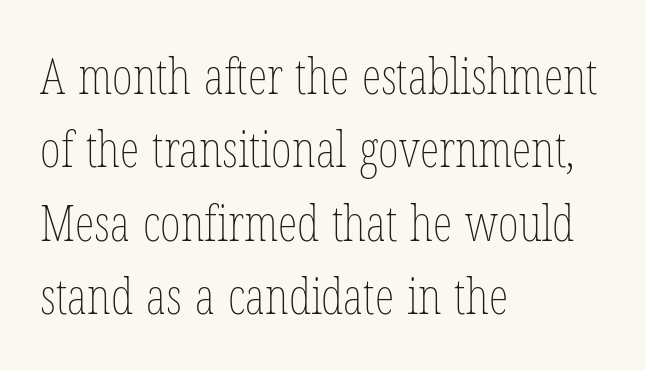
{"italic": "no", "bold": "no", "weight": "thin", "width": "condensed", "stroke_contrast": "low", "x_height": "medium", "monospaced": "no", "underline": "no", "align": "left", "line_spacing": "normal", "line_spacing_ratio": 1.47, "letter_spacing": "normal", "letter_spacing_em": 0.0, "glyph_px": 50}
